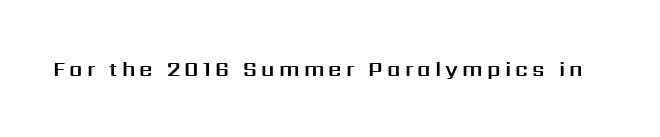
The string is rendered with underlining switched off. Does extra space separate the letters? Yes, quite a lot of it. Quick note: not italic, upright.
